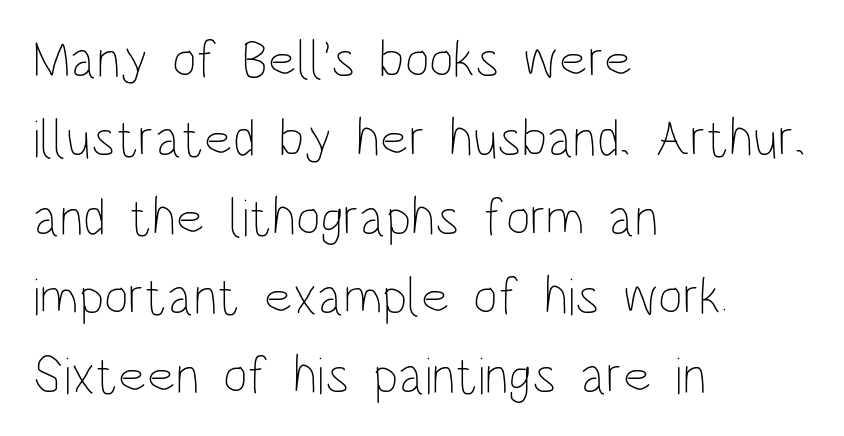
{"italic": "no", "bold": "no", "weight": "thin", "width": "condensed", "stroke_contrast": "low", "x_height": "large", "monospaced": "no", "underline": "no", "align": "left", "line_spacing": "normal", "line_spacing_ratio": 1.49, "letter_spacing": "normal", "letter_spacing_em": 0.0, "glyph_px": 53}
